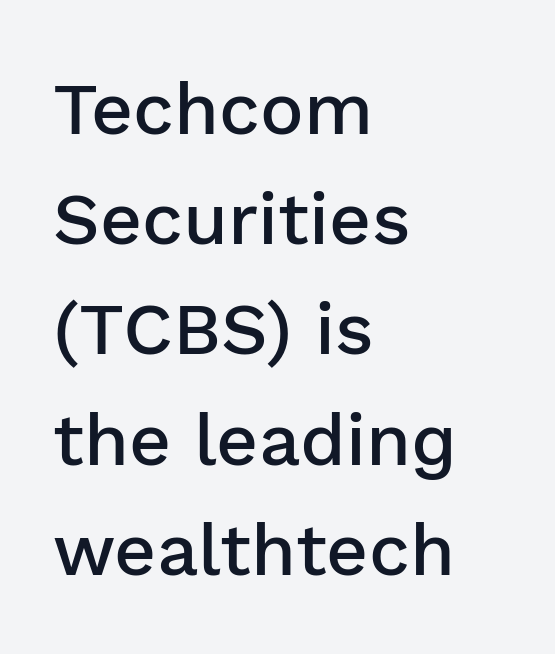
The image shows 73 px semibold sans-serif type, upright; set left-aligned, normal line spacing (1.51x), normal letter spacing, not underlined; low stroke contrast and a medium x-height.
